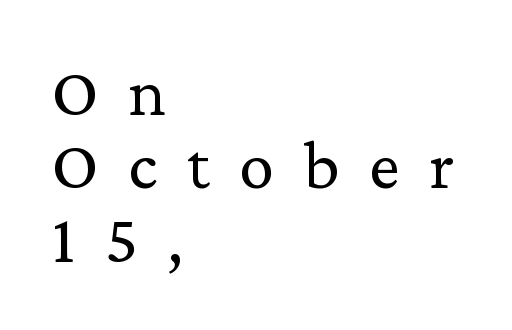
The image shows 70 px regular-weight serif type, upright; set left-aligned, tight line spacing (1.05x), unusually wide letter spacing (+0.42 em), not underlined; low stroke contrast and a medium x-height.
